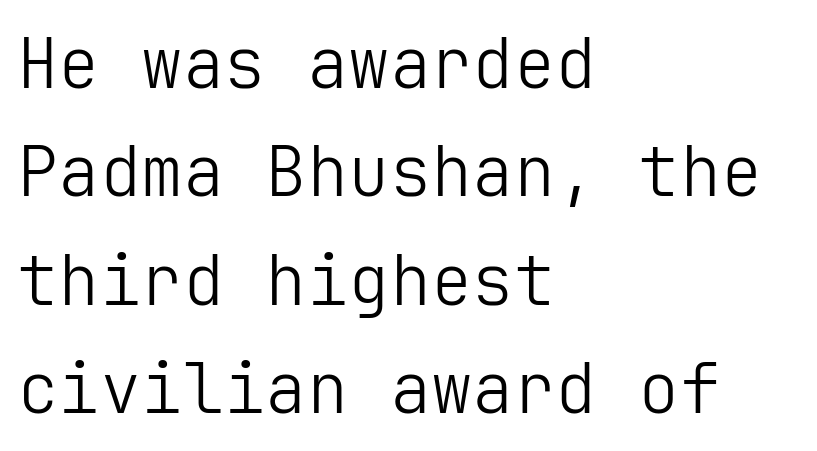
Stroke terminals: plain, sans-serif. The letters stand upright; this is a roman face. The letters look calm and open, with moderate or lighter stems. Compared with typical paragraphs, the rows here are spaced about the same. The lines are quadded left. Only glyphs here, with clear space below each row.
